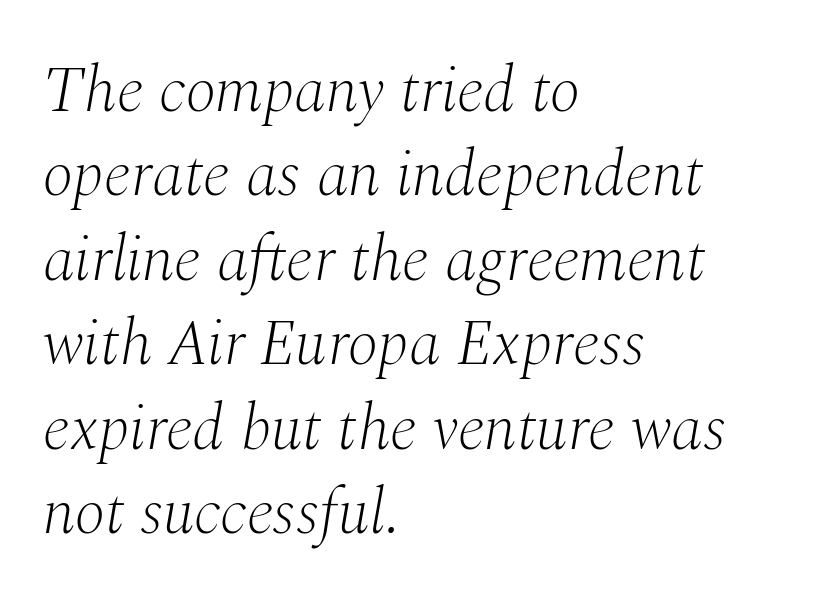
{"serif": "yes", "italic": "yes", "lean": "right", "slant_degrees": 10, "bold": "no", "weight": "light", "width": "normal", "stroke_contrast": "medium", "x_height": "medium", "monospaced": "no", "underline": "no", "align": "left", "line_spacing": "normal", "line_spacing_ratio": 1.32, "letter_spacing": "normal", "letter_spacing_em": 0.0, "glyph_px": 64}
